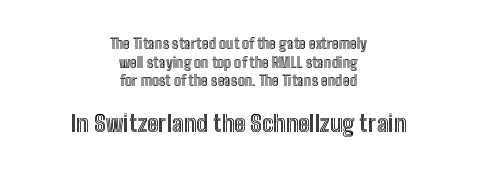
{"italic": "no", "underline": "no", "align": "center", "line_spacing": "normal", "line_spacing_ratio": 1.33, "letter_spacing": "normal", "letter_spacing_em": 0.0, "larger_block": "second", "size_ratio": 1.64, "glyph_px": 23}
